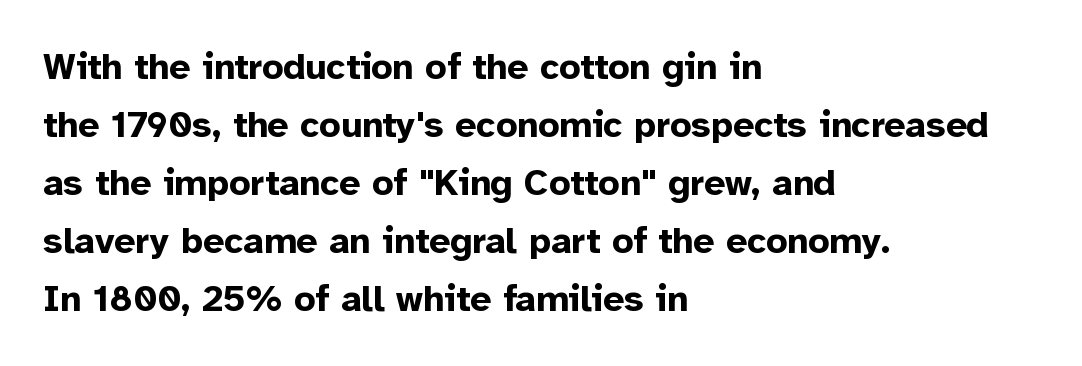
Q: Is the text bold? A: Yes.
Q: Is the text italic (slanted)? A: No, it is upright.
Q: Is the typeface a serif or a sans-serif typeface? A: Sans-serif.
Q: Is the text underlined? A: No.
Q: How is the paragraph aligned? A: Left-aligned.
Q: Is the spacing between letters normal or unusually wide? A: Normal.
Q: Is the spacing between lines tight, normal or loose? A: Normal.
Q: Width (condensed, normal, or wide)? A: Normal.
Q: Stroke contrast? A: Low.
Q: x-height? A: Medium.
Q: Monospaced? A: No.
